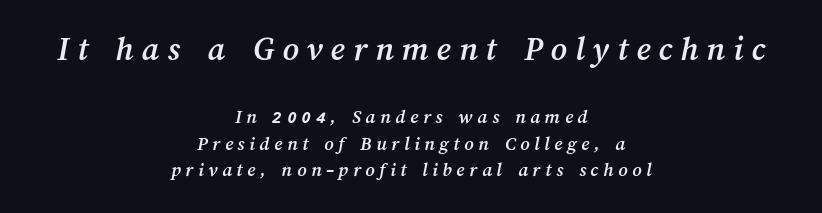
{"width": "normal", "stroke_contrast": "medium", "x_height": "medium", "monospaced": "no", "underline": "no", "align": "center", "line_spacing": "normal", "line_spacing_ratio": 1.34, "letter_spacing": "wide", "letter_spacing_em": 0.23, "larger_block": "first", "size_ratio": 1.75, "glyph_px": 35}
